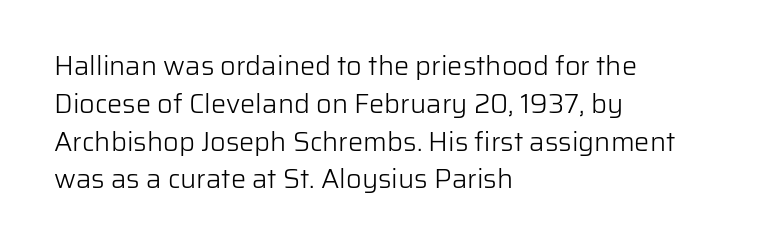
The image shows 27 px text type, upright; set left-aligned, normal line spacing (1.4x), normal letter spacing, not underlined.
